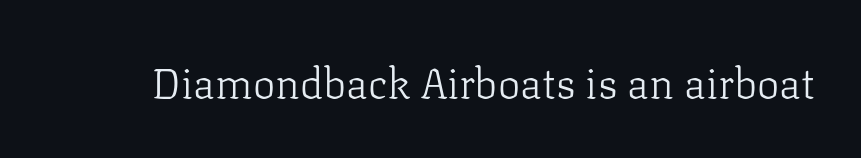
The image shows 42 px light serif type, upright; set normal letter spacing, not underlined; low stroke contrast and a medium x-height.
